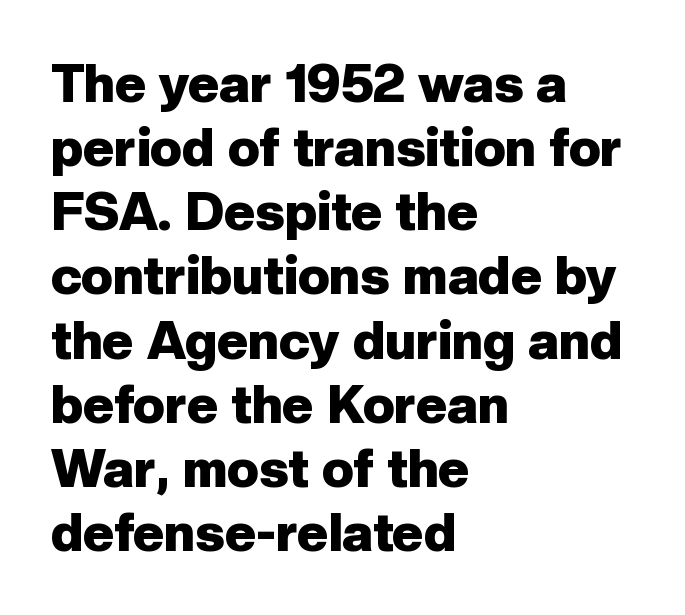
Q: Is the text bold? A: Yes.
Q: Is the text italic (slanted)? A: No, it is upright.
Q: Is the typeface a serif or a sans-serif typeface? A: Sans-serif.
Q: Is the text underlined? A: No.
Q: How is the paragraph aligned? A: Left-aligned.
Q: Is the spacing between letters normal or unusually wide? A: Normal.
Q: Width (condensed, normal, or wide)? A: Normal.
Q: Stroke contrast? A: Low.
Q: x-height? A: Medium.
Q: Monospaced? A: No.
